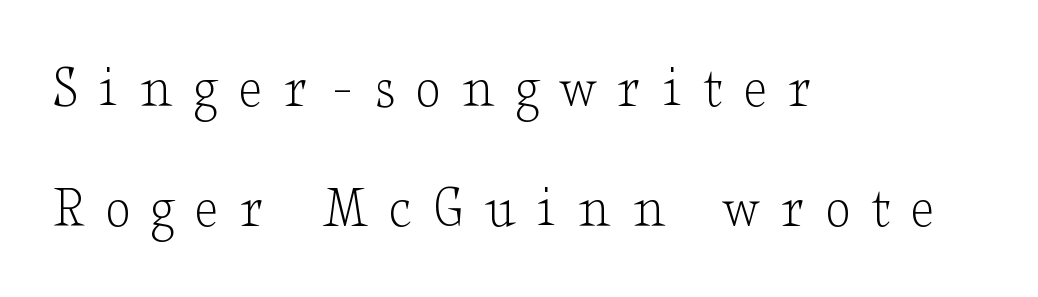
The image shows 63 px light, wide serif type, upright; set left-aligned, loose line spacing (1.91x), unusually wide letter spacing (+0.33 em), not underlined; low stroke contrast and a small x-height.
